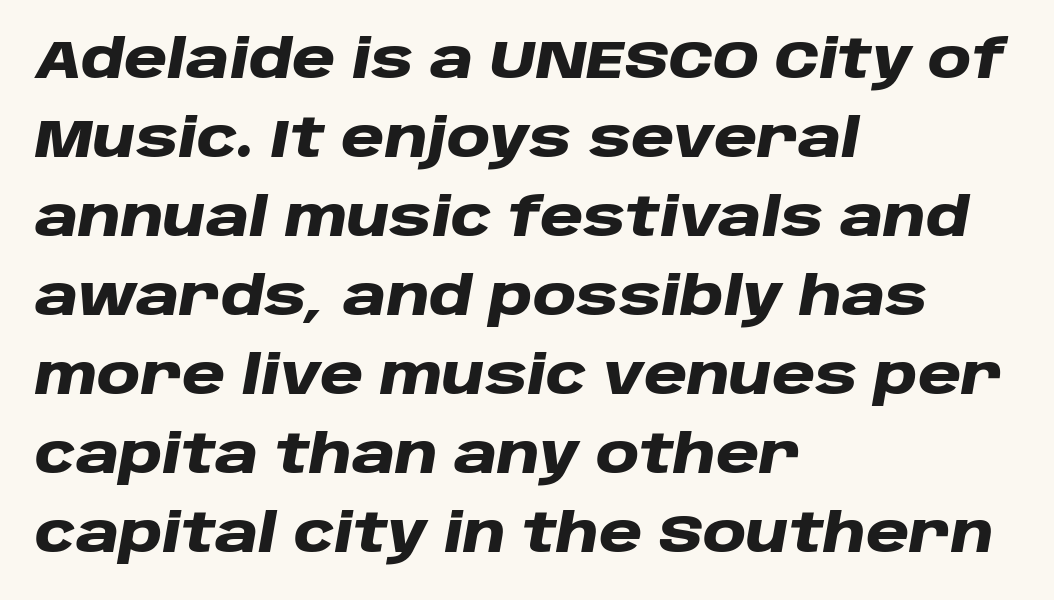
Q: Is the text bold? A: Yes.
Q: Is the text italic (slanted)? A: Yes, it leans right by about 10 degrees.
Q: Is the text underlined? A: No.
Q: How is the paragraph aligned? A: Left-aligned.
Q: Is the spacing between letters normal or unusually wide? A: Normal.
Q: Is the spacing between lines tight, normal or loose? A: Normal.
Q: Width (condensed, normal, or wide)? A: Wide.
Q: Stroke contrast? A: Low.
Q: x-height? A: Large.
Q: Monospaced? A: No.
